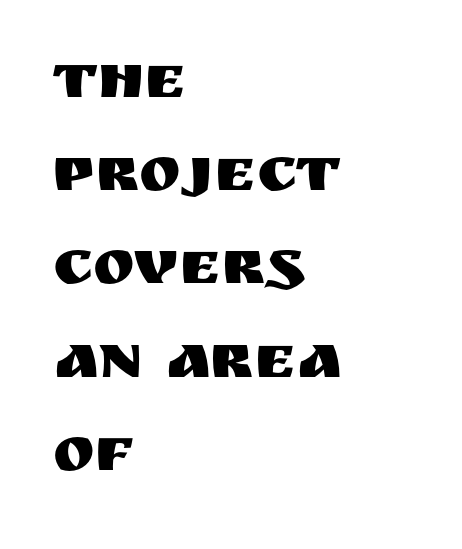
Q: Is the text italic (slanted)? A: No, it is upright.
Q: Is the typeface a serif or a sans-serif typeface? A: Sans-serif.
Q: Is the text underlined? A: No.
Q: How is the paragraph aligned? A: Left-aligned.
Q: Is the spacing between letters normal or unusually wide? A: Normal.
Q: Is the spacing between lines tight, normal or loose? A: Normal.
Q: Width (condensed, normal, or wide)? A: Normal.
Q: Stroke contrast? A: Medium.
Q: x-height? A: Large.
Q: Monospaced? A: No.
